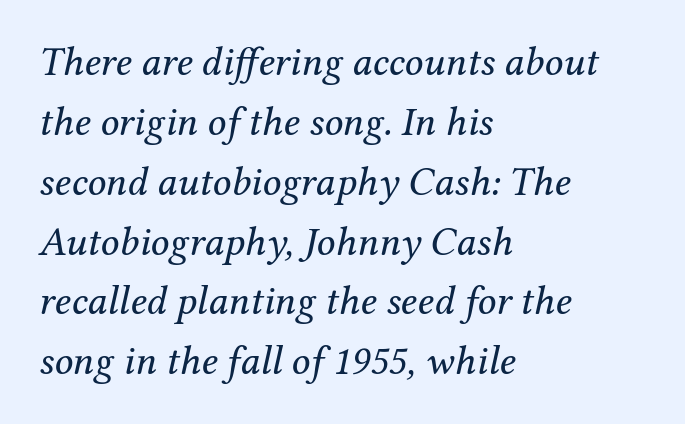
{"serif": "yes", "italic": "yes", "lean": "right", "slant_degrees": 12, "bold": "no", "weight": "regular", "width": "normal", "stroke_contrast": "medium", "x_height": "medium", "monospaced": "no", "underline": "no", "align": "left", "line_spacing": "normal", "line_spacing_ratio": 1.46, "letter_spacing": "normal", "letter_spacing_em": 0.0, "glyph_px": 41}
